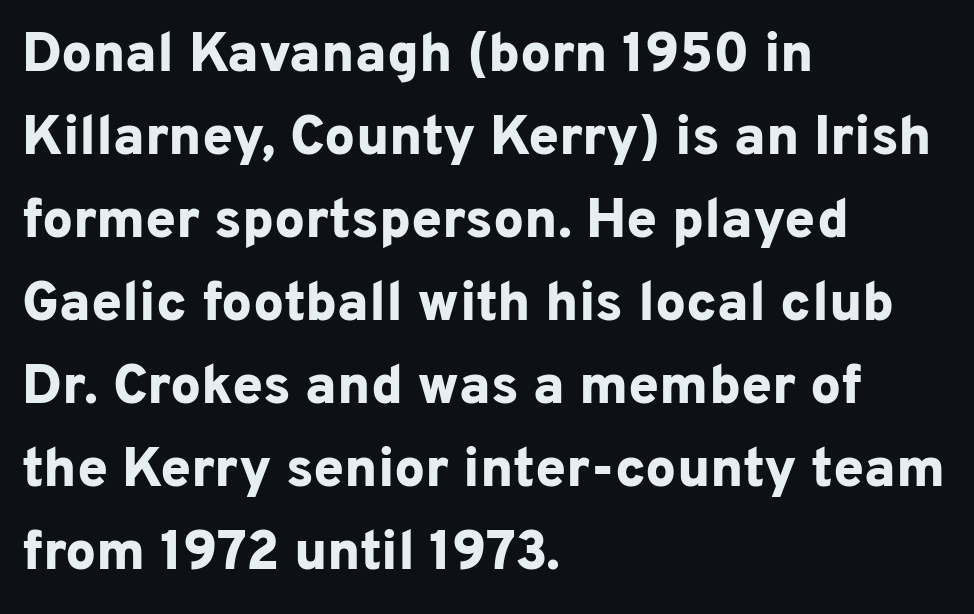
Here the designer chose a conventional face with non-uniform glyph widths. The type is set solid horizontally, with unmodified tracking. Check the space under the baseline: it is left empty. The typography opts for an upright posture over an oblique one. The passage shown is typeset with a sans-serif family.
